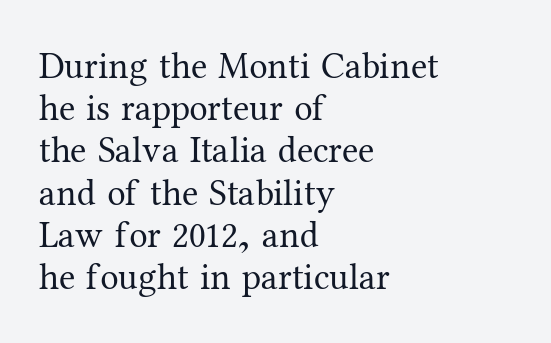
These lines are rendered in a variable-pitch font. The type family on display is of the serif kind. Glyph-to-glyph distance matches everyday printed text. Vertically, the passage feels compressed, each row crowding the next. The typesetting does not lean heavy: it is not bold.
